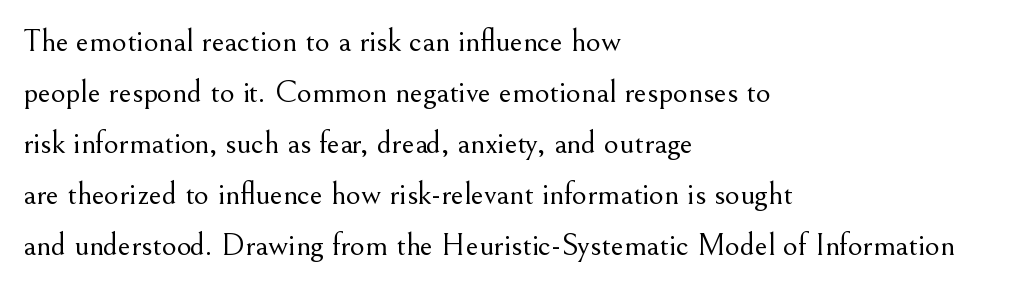
The image shows 32 px light serif type, upright; set left-aligned, normal line spacing (1.59x), normal letter spacing, not underlined; medium stroke contrast and a small x-height.
